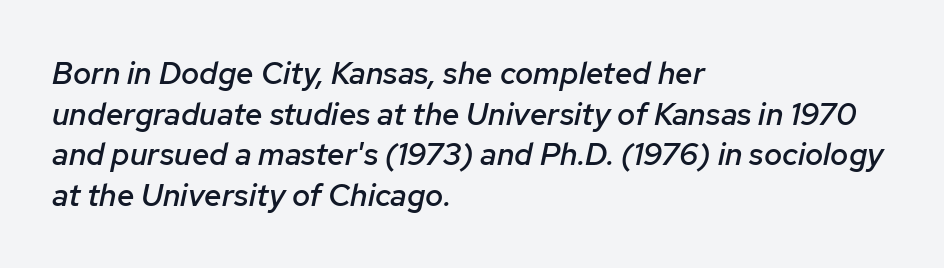
A classic flush-left, rag-right setting is used for this passage. Every letter is mildly thick-stroked: semibold rather than bold. Glance below the letters and you will spot only blank space. Yep, that's italic — everything's leaning. The vertical gap from one line to the next is medium. A typesetter would call this proportional, since set widths differ per character.
